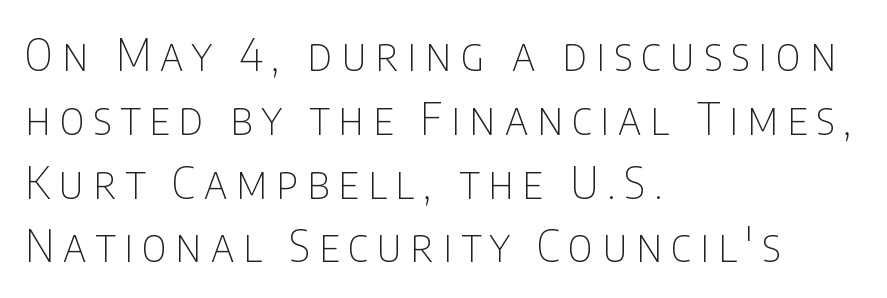
Q: Is the text bold? A: No.
Q: Is the text italic (slanted)? A: No, it is upright.
Q: Is the typeface a serif or a sans-serif typeface? A: Sans-serif.
Q: Is the text underlined? A: No.
Q: How is the paragraph aligned? A: Left-aligned.
Q: Is the spacing between letters normal or unusually wide? A: Unusually wide.
Q: Is the spacing between lines tight, normal or loose? A: Normal.
Q: Width (condensed, normal, or wide)? A: Condensed.
Q: Stroke contrast? A: Low.
Q: x-height? A: Large.
Q: Monospaced? A: No.
